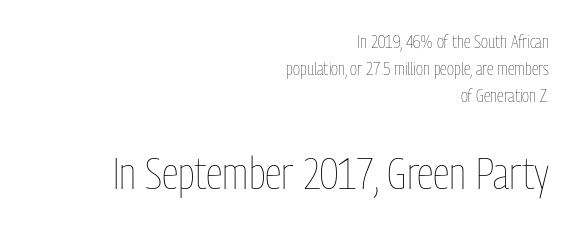
Q: Is the text bold? A: No.
Q: Is the text italic (slanted)? A: No, it is upright.
Q: Is the text underlined? A: No.
Q: How is the paragraph aligned? A: Right-aligned.
Q: Is the spacing between letters normal or unusually wide? A: Normal.
Q: Is the spacing between lines tight, normal or loose? A: Normal.
Q: Which block of text is set in a larger size, the first (top) or the second (bottom)? A: The second (bottom) one.
Q: Width (condensed, normal, or wide)? A: Condensed.
Q: Stroke contrast? A: Low.
Q: x-height? A: Medium.
Q: Monospaced? A: No.
